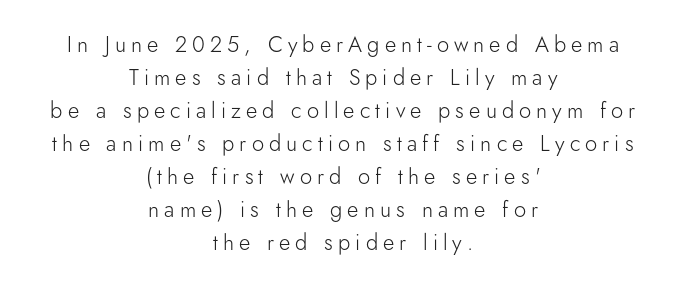
Q: Is the text bold? A: No.
Q: Is the text italic (slanted)? A: No, it is upright.
Q: Is the text underlined? A: No.
Q: How is the paragraph aligned? A: Centered.
Q: Is the spacing between letters normal or unusually wide? A: Unusually wide.
Q: Is the spacing between lines tight, normal or loose? A: Normal.
